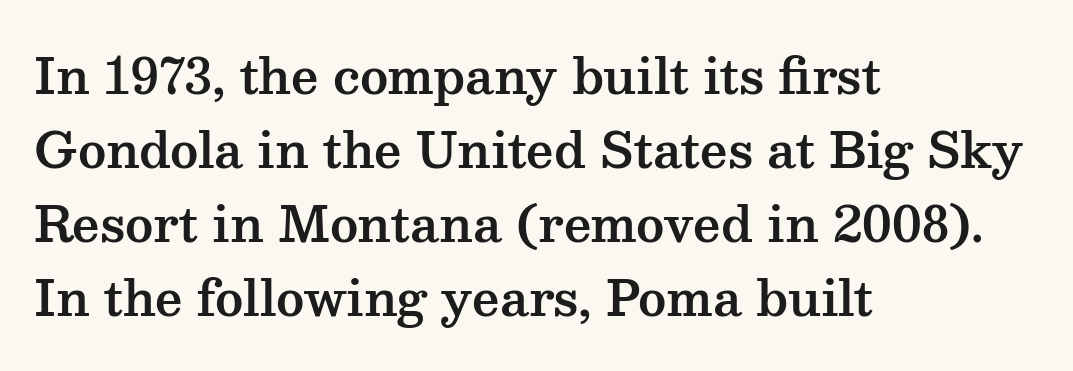
The glyphs are unaccompanied by any horizontal stroke below them. Here the designer chose a conventional face with non-uniform glyph widths. The compositor pushed each line to the left boundary. Are there feet on the stems? There are — it's a serif.
